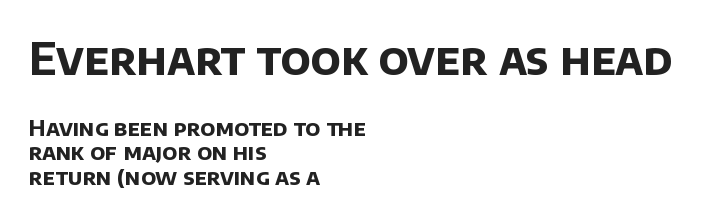
Q: Is the text bold? A: Yes.
Q: Is the typeface a serif or a sans-serif typeface? A: Sans-serif.
Q: Is the text underlined? A: No.
Q: How is the paragraph aligned? A: Left-aligned.
Q: Is the spacing between letters normal or unusually wide? A: Normal.
Q: Is the spacing between lines tight, normal or loose? A: Tight.
Q: Which block of text is set in a larger size, the first (top) or the second (bottom)? A: The first (top) one.
Q: Width (condensed, normal, or wide)? A: Normal.
Q: Stroke contrast? A: Low.
Q: x-height? A: Large.
Q: Monospaced? A: No.
